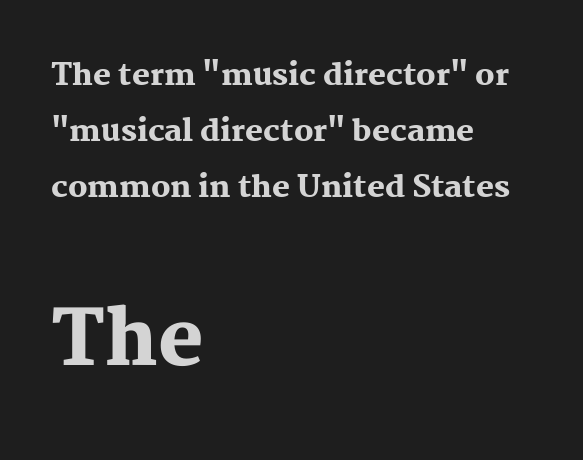
The image shows 76 px heavy serif type, upright; set left-aligned, line spacing 1.86x, normal letter spacing, not underlined; the second (bottom) block is 2.53x larger; medium stroke contrast and a medium x-height.
